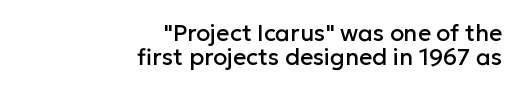
{"italic": "no", "underline": "no", "align": "right", "line_spacing": "tight", "line_spacing_ratio": 1.05, "letter_spacing": "normal", "letter_spacing_em": 0.0, "glyph_px": 23}
